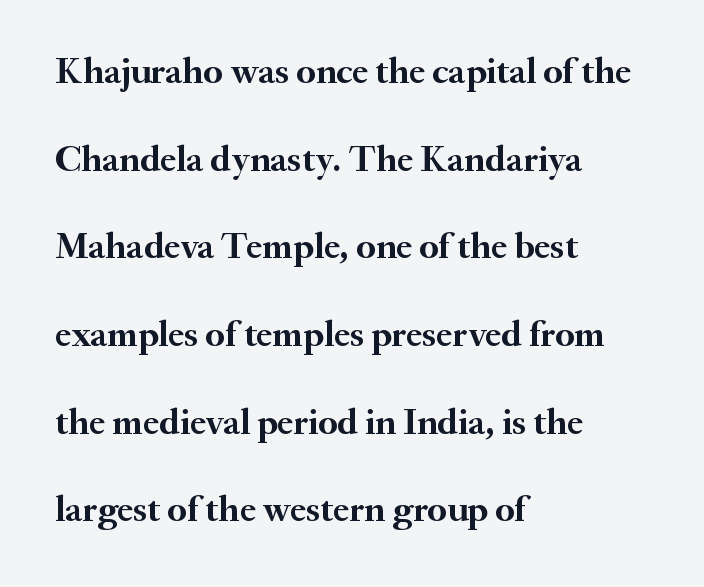
{"serif": "yes", "italic": "no", "bold": "yes", "weight": "semibold", "width": "normal", "stroke_contrast": "medium", "x_height": "small", "monospaced": "no", "underline": "no", "align": "left", "line_spacing": "loose", "line_spacing_ratio": 2.37, "letter_spacing": "normal", "letter_spacing_em": 0.0, "glyph_px": 37}
